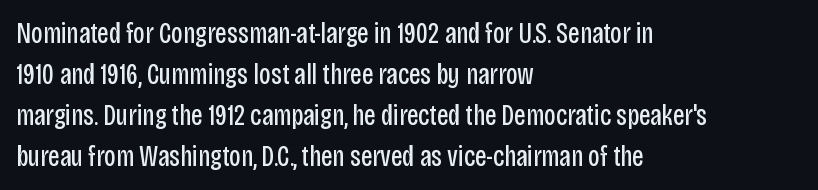
{"serif": "no", "italic": "no", "bold": "no", "weight": "regular", "width": "condensed", "stroke_contrast": "low", "x_height": "large", "monospaced": "no", "underline": "no", "align": "left", "line_spacing": "normal", "line_spacing_ratio": 1.41, "letter_spacing": "normal", "letter_spacing_em": 0.0, "glyph_px": 29}
